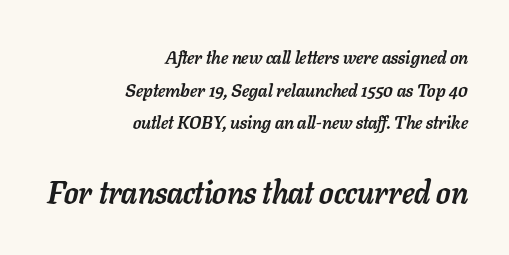
Notice how the passage keeps a crisp vertical edge on the right only. Its strokes are broad and dark, the hallmark of bold type. A typesetter would call this zero additional tracking. Check under the words: just untouched page. Style check: oblique. Reading top to bottom, the characters get bigger at the block break.
